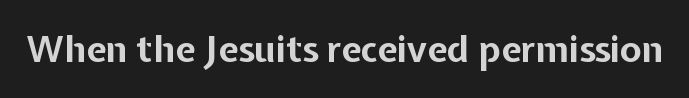
The image shows 36 px bold sans-serif type, upright; set normal letter spacing, not underlined; low stroke contrast and a medium x-height.
